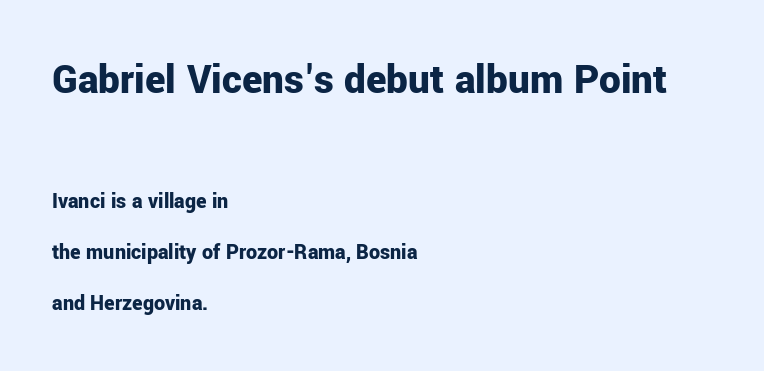
The first block has been scaled up relative to the second. These lines carry a lot of weight — the face is fully bold. You could fit nearly another row in the gap between these rows. Spacing verdict: proportional, widths tailored to each character.
